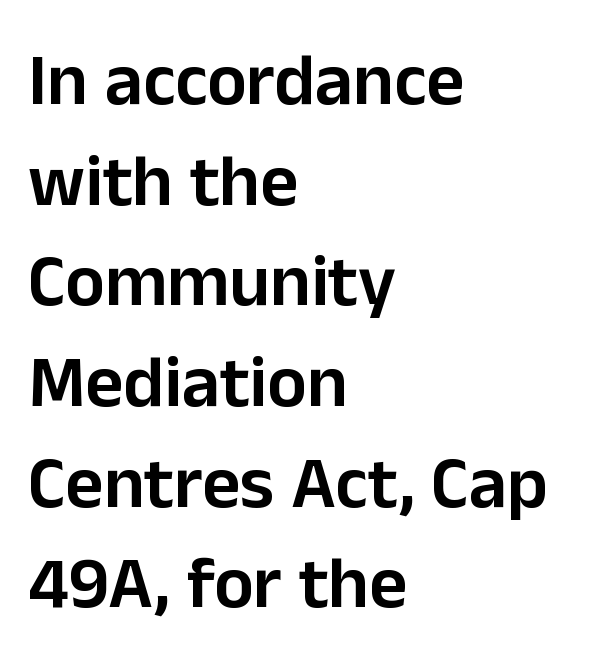
{"serif": "no", "italic": "no", "bold": "semi", "weight": "semibold", "width": "normal", "stroke_contrast": "low", "x_height": "medium", "monospaced": "no", "underline": "no", "align": "left", "line_spacing": "normal", "line_spacing_ratio": 1.36, "letter_spacing": "normal", "letter_spacing_em": 0.0, "glyph_px": 74}
